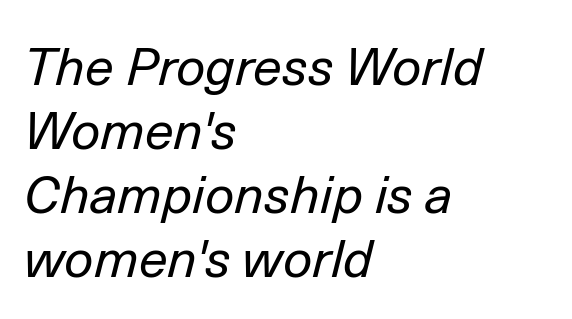
Q: Is the text bold? A: No.
Q: Is the text italic (slanted)? A: Yes, it leans right by about 14 degrees.
Q: Is the text underlined? A: No.
Q: How is the paragraph aligned? A: Left-aligned.
Q: Is the spacing between letters normal or unusually wide? A: Normal.
Q: Width (condensed, normal, or wide)? A: Normal.
Q: Stroke contrast? A: Low.
Q: x-height? A: Medium.
Q: Monospaced? A: No.
